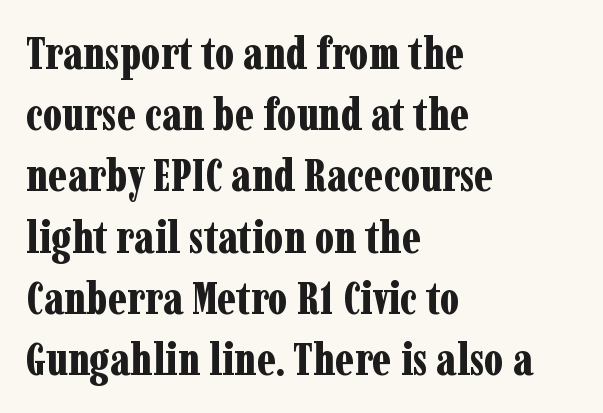
{"serif": "yes", "italic": "no", "bold": "yes", "weight": "bold", "width": "condensed", "stroke_contrast": "low", "x_height": "medium", "monospaced": "no", "underline": "no", "align": "left", "line_spacing": "normal", "line_spacing_ratio": 1.36, "letter_spacing": "normal", "letter_spacing_em": 0.0, "glyph_px": 45}
